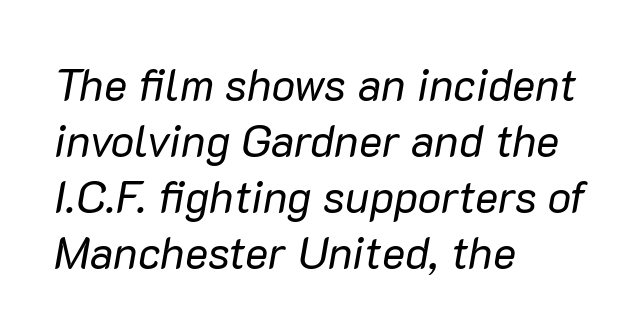
{"italic": "yes", "lean": "right", "slant_degrees": 10, "bold": "no", "weight": "regular", "width": "normal", "stroke_contrast": "low", "x_height": "medium", "monospaced": "no", "underline": "no", "align": "left", "line_spacing": "normal", "line_spacing_ratio": 1.27, "letter_spacing": "normal", "letter_spacing_em": 0.0, "glyph_px": 44}
